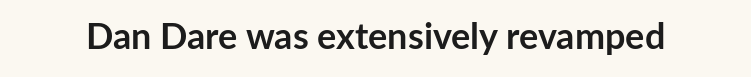
Stroke terminals: plain, sans-serif. Its strokes are broad and dark, the hallmark of bold type. Each letter keeps its own natural width here, so spacing adapts to shape. Spacing between characters is what you'd get straight out of the box.
